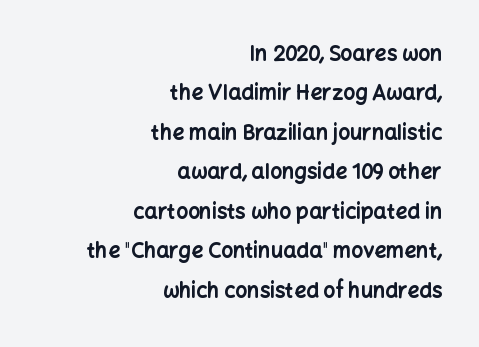
Letter spacing: default. Descender tails drop into unmarked territory. The font is running at its bold setting. The type sits square on the baseline with zero lean.
